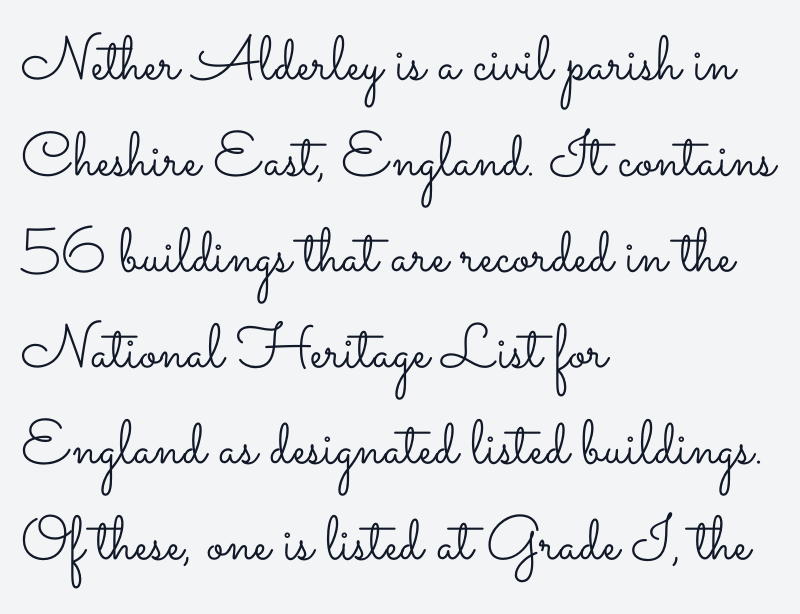
{"bold": "no", "weight": "light", "width": "wide", "stroke_contrast": "low", "x_height": "small", "monospaced": "no", "underline": "no", "align": "left", "line_spacing": "normal", "line_spacing_ratio": 1.55, "letter_spacing": "normal", "letter_spacing_em": 0.0, "glyph_px": 62}
